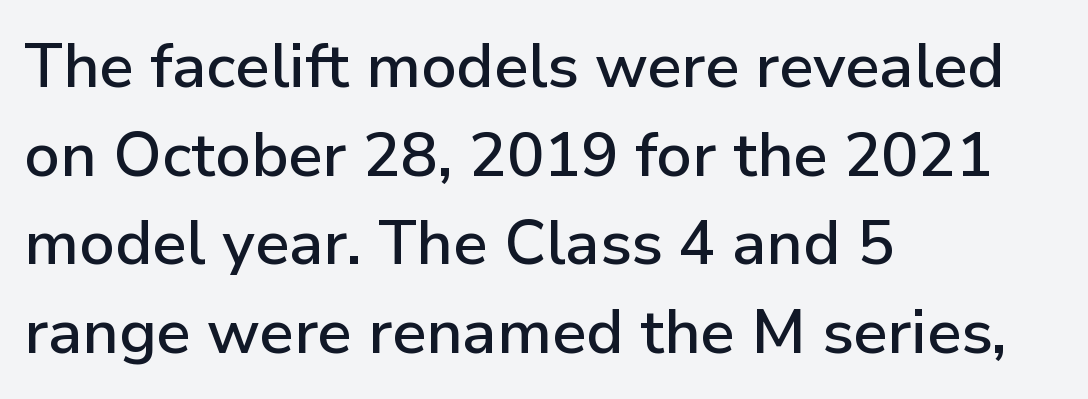
Spacing between characters is what you'd get straight out of the box. The letters stand upright; this is a roman face. The space between consecutive lines is moderate. Does the copy run flush right? No — it runs flush left. You could not count columns in this text — the font is proportionally spaced. What kind of face is this? One without serifs — a sans.
